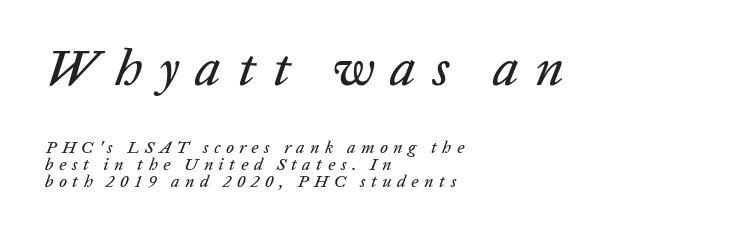
{"italic": "yes", "lean": "right", "slant_degrees": 20, "width": "normal", "stroke_contrast": "low", "x_height": "medium", "monospaced": "no", "underline": "no", "align": "left", "line_spacing": "tight", "line_spacing_ratio": 1.02, "letter_spacing": "wide", "letter_spacing_em": 0.32, "larger_block": "first", "size_ratio": 3.06, "glyph_px": 52}
